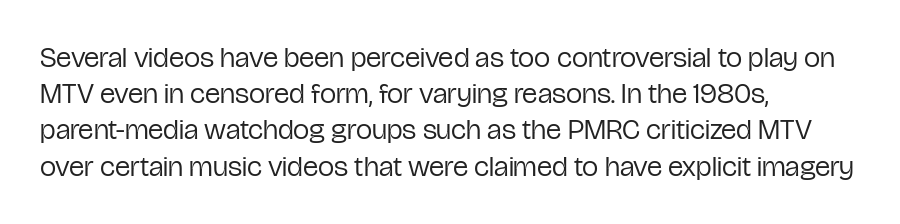
Q: Is the text bold? A: No.
Q: Is the text italic (slanted)? A: No, it is upright.
Q: Is the typeface a serif or a sans-serif typeface? A: Sans-serif.
Q: Is the text underlined? A: No.
Q: How is the paragraph aligned? A: Left-aligned.
Q: Is the spacing between letters normal or unusually wide? A: Normal.
Q: Is the spacing between lines tight, normal or loose? A: Normal.
Q: Width (condensed, normal, or wide)? A: Condensed.
Q: Stroke contrast? A: Low.
Q: x-height? A: Medium.
Q: Monospaced? A: No.
